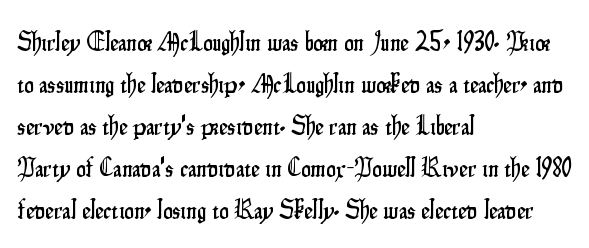
Q: Is the text italic (slanted)? A: No, it is upright.
Q: Is the text underlined? A: No.
Q: How is the paragraph aligned? A: Left-aligned.
Q: Is the spacing between letters normal or unusually wide? A: Normal.
Q: Is the spacing between lines tight, normal or loose? A: Normal.
